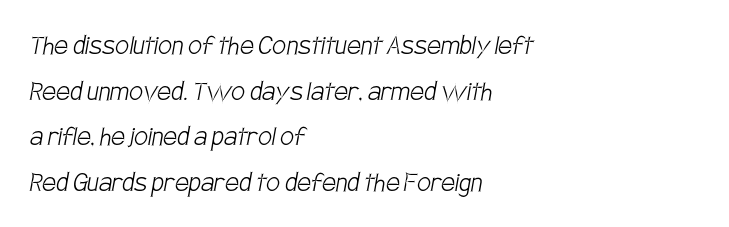
Q: Is the text bold? A: No.
Q: Is the typeface a serif or a sans-serif typeface? A: Sans-serif.
Q: Is the text underlined? A: No.
Q: How is the paragraph aligned? A: Left-aligned.
Q: Is the spacing between letters normal or unusually wide? A: Normal.
Q: Is the spacing between lines tight, normal or loose? A: Normal.
Q: Width (condensed, normal, or wide)? A: Condensed.
Q: Stroke contrast? A: Low.
Q: x-height? A: Large.
Q: Monospaced? A: No.
